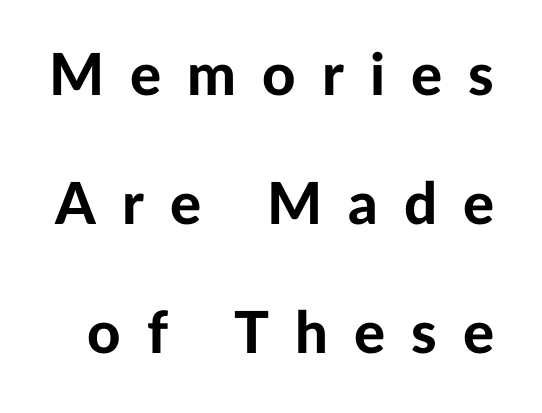
The image shows 58 px bold sans-serif type, upright; set loose line spacing (2.22x), unusually wide letter spacing (+0.45 em), not underlined; low stroke contrast and a medium x-height.
